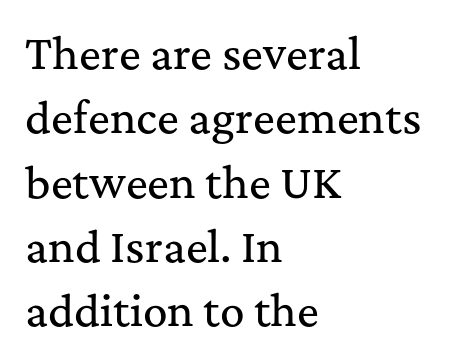
Regular leading. A clean baseline with only descenders dipping below it. The lettering holds an erect, upright posture throughout. The letters sit at their default tracking, neither squeezed nor spread.
